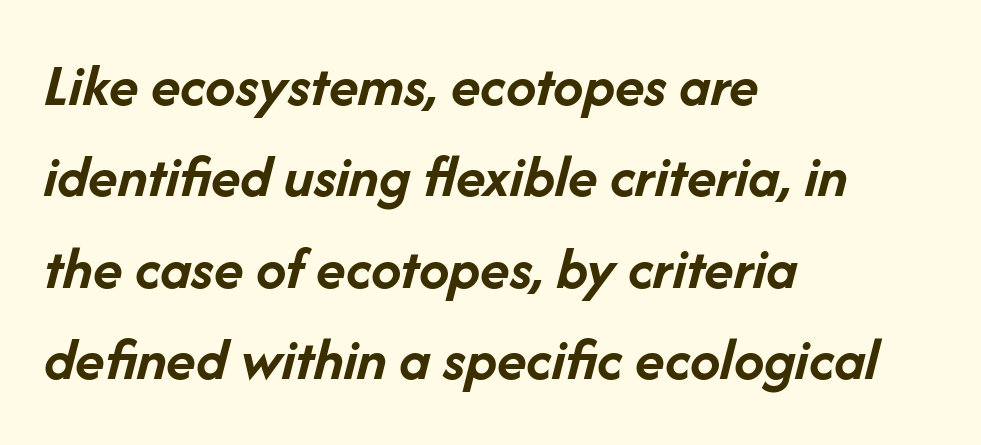
The image shows 61 px semibold type, italic (leaning right); set left-aligned, normal line spacing (1.5x), normal letter spacing, not underlined; low stroke contrast and a medium x-height.
